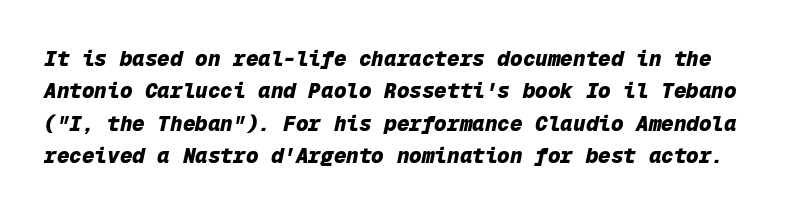
Q: Is the text bold? A: Yes.
Q: Is the text italic (slanted)? A: Yes, it leans right by about 12 degrees.
Q: Is the text underlined? A: No.
Q: Is the spacing between letters normal or unusually wide? A: Normal.
Q: Is the spacing between lines tight, normal or loose? A: Normal.
